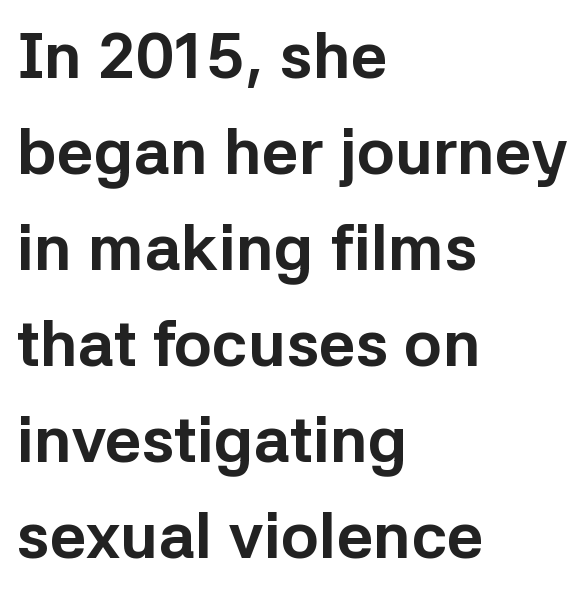
The image shows 64 px bold sans-serif type, upright; set left-aligned, normal line spacing (1.5x), normal letter spacing, not underlined; low stroke contrast and a medium x-height.
